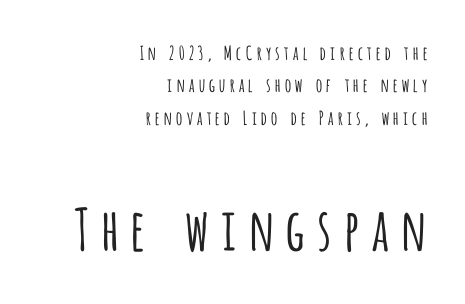
Q: Is the text bold? A: No.
Q: Is the text italic (slanted)? A: No, it is upright.
Q: Is the typeface a serif or a sans-serif typeface? A: Sans-serif.
Q: Is the text underlined? A: No.
Q: How is the paragraph aligned? A: Right-aligned.
Q: Which block of text is set in a larger size, the first (top) or the second (bottom)? A: The second (bottom) one.
Q: Width (condensed, normal, or wide)? A: Condensed.
Q: Stroke contrast? A: Low.
Q: x-height? A: Large.
Q: Monospaced? A: No.
